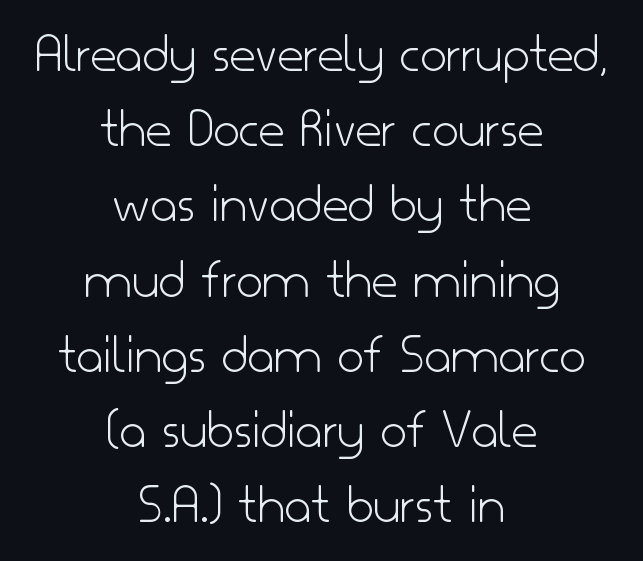
The image shows 57 px light sans-serif type, upright; set centered, normal line spacing (1.32x), normal letter spacing, not underlined; low stroke contrast and a small x-height.
